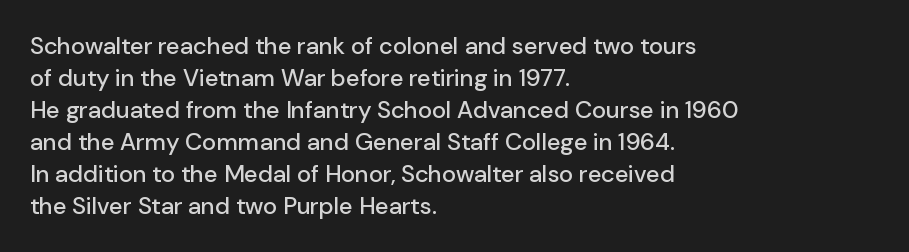
No italicization has been applied; the sample stays upright. The vertical gap from one line to the next is medium. Standard letterfit; no display-style spreading of the glyphs. The passage is arranged the way most books set body copy — flush left. Rule under the text: the space is simply empty.
